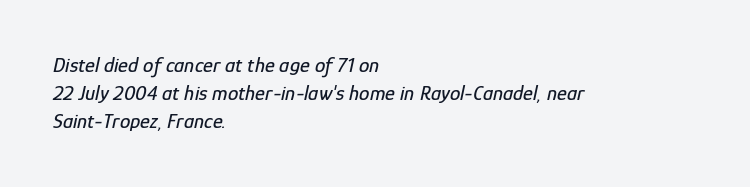
{"italic": "yes", "lean": "right", "slant_degrees": 12, "underline": "no", "align": "left", "line_spacing": "normal", "line_spacing_ratio": 1.34, "letter_spacing": "normal", "letter_spacing_em": 0.0, "glyph_px": 21}
